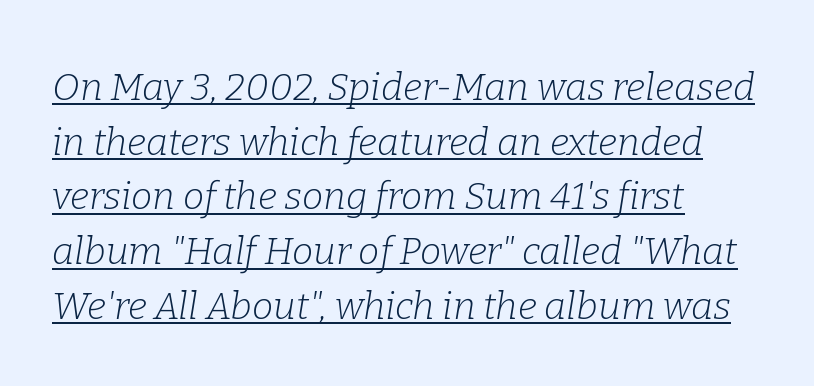
The image shows 38 px light serif type, italic (leaning right); set left-aligned, normal line spacing (1.44x), normal letter spacing, underlined; low stroke contrast and a medium x-height.
